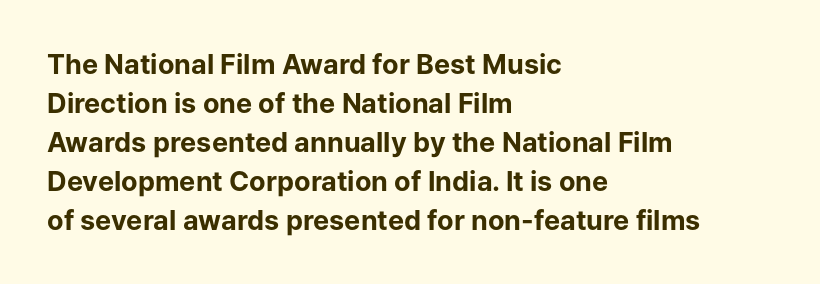
The image shows 27 px bold type, upright; set left-aligned, normal line spacing (1.44x), normal letter spacing, not underlined.
